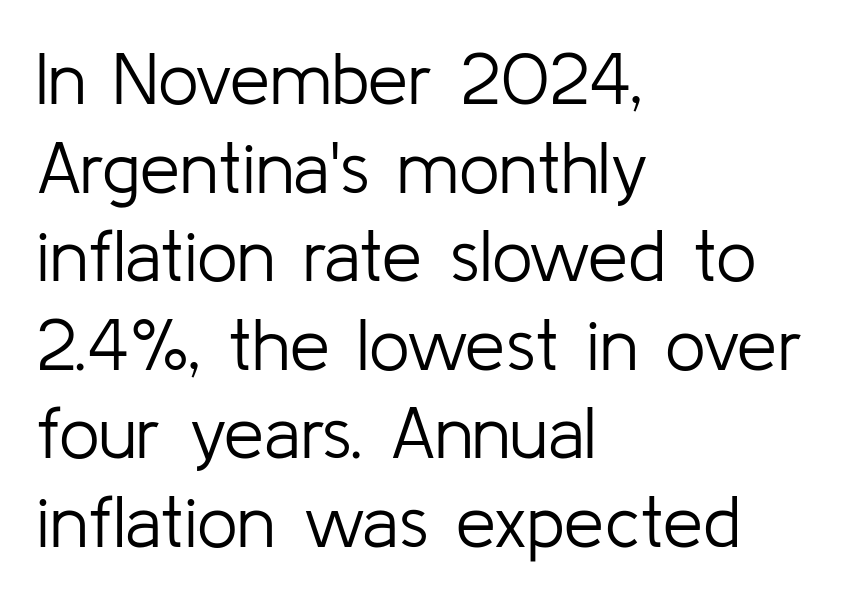
Posture: vertical. This sample is left-justified, so line endings fall wherever the words run out. Stems here are at most as thick as an everyday book face. Character widths vary here, with narrow letters taking less room than wide ones.
